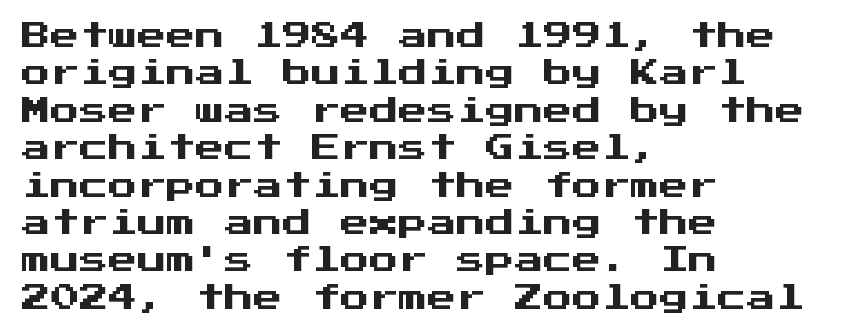
Q: Is the text italic (slanted)? A: No, it is upright.
Q: Is the typeface a serif or a sans-serif typeface? A: Sans-serif.
Q: Is the text underlined? A: No.
Q: How is the paragraph aligned? A: Left-aligned.
Q: Is the spacing between letters normal or unusually wide? A: Normal.
Q: Is the spacing between lines tight, normal or loose? A: Normal.
Q: Width (condensed, normal, or wide)? A: Normal.
Q: Stroke contrast? A: Medium.
Q: x-height? A: Medium.
Q: Monospaced? A: Yes.
